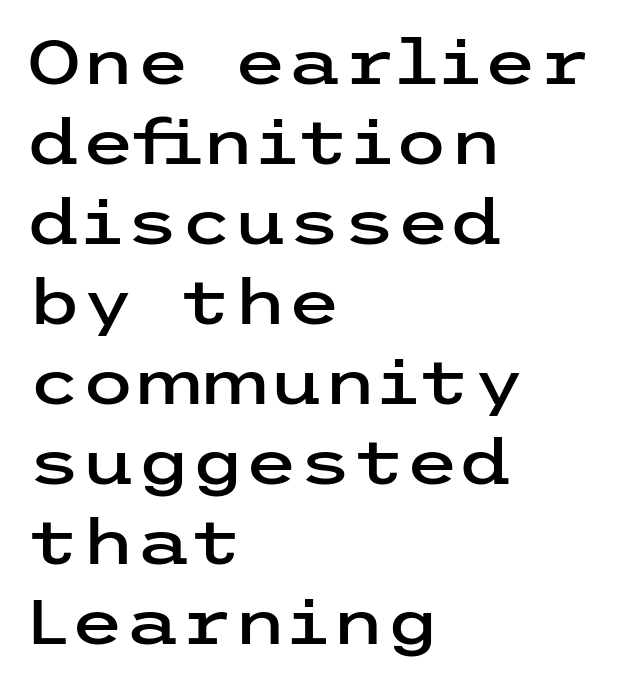
{"serif": "no", "italic": "no", "width": "wide", "stroke_contrast": "low", "x_height": "medium", "underline": "no", "align": "left", "line_spacing": "normal", "line_spacing_ratio": 1.29, "letter_spacing": "normal", "letter_spacing_em": 0.0, "glyph_px": 62}
